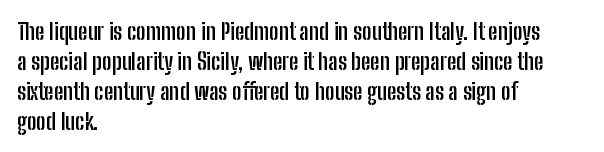
The image shows 23 px bold type, upright; set left-aligned, normal line spacing (1.3x), normal letter spacing, not underlined.
